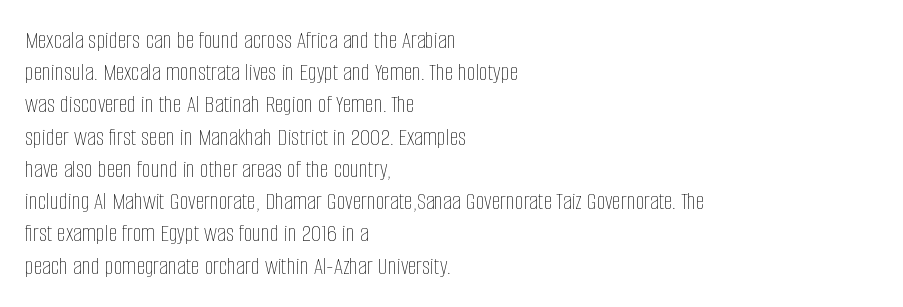
The image shows 25 px text type, upright; set left-aligned, normal line spacing (1.29x), normal letter spacing, not underlined.
